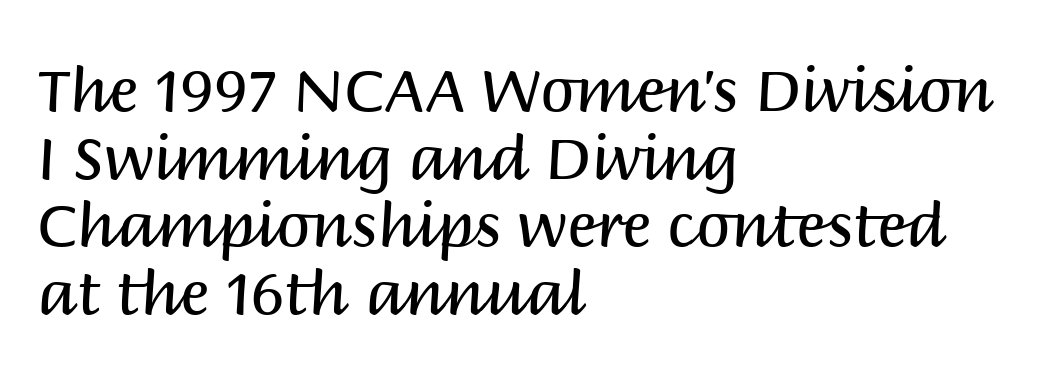
{"serif": "no", "bold": "no", "weight": "regular", "width": "normal", "stroke_contrast": "medium", "x_height": "large", "monospaced": "no", "underline": "no", "align": "left", "line_spacing": "tight", "line_spacing_ratio": 1.11, "letter_spacing": "normal", "letter_spacing_em": 0.0, "glyph_px": 61}
